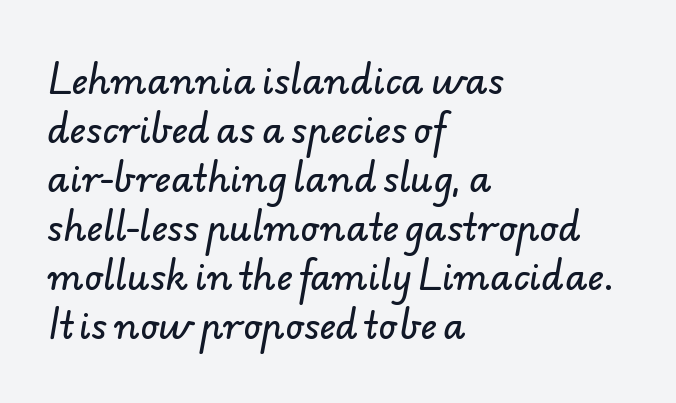
The image shows 36 px sans-serif type; set left-aligned, normal line spacing (1.36x), normal letter spacing, not underlined; low stroke contrast and a small x-height.
